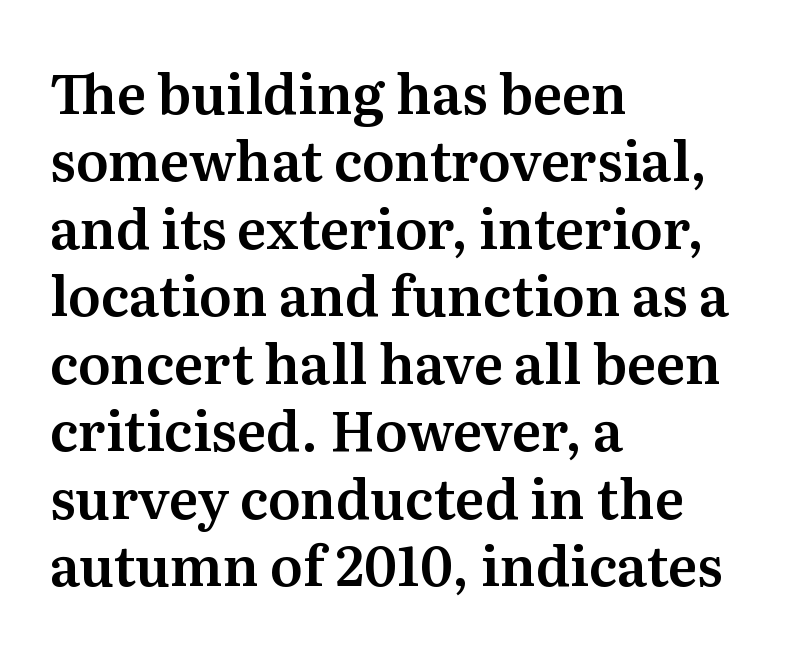
{"serif": "yes", "italic": "no", "width": "normal", "stroke_contrast": "medium", "x_height": "medium", "monospaced": "no", "underline": "no", "align": "left", "line_spacing": "normal", "line_spacing_ratio": 1.25, "letter_spacing": "normal", "letter_spacing_em": 0.0, "glyph_px": 54}
